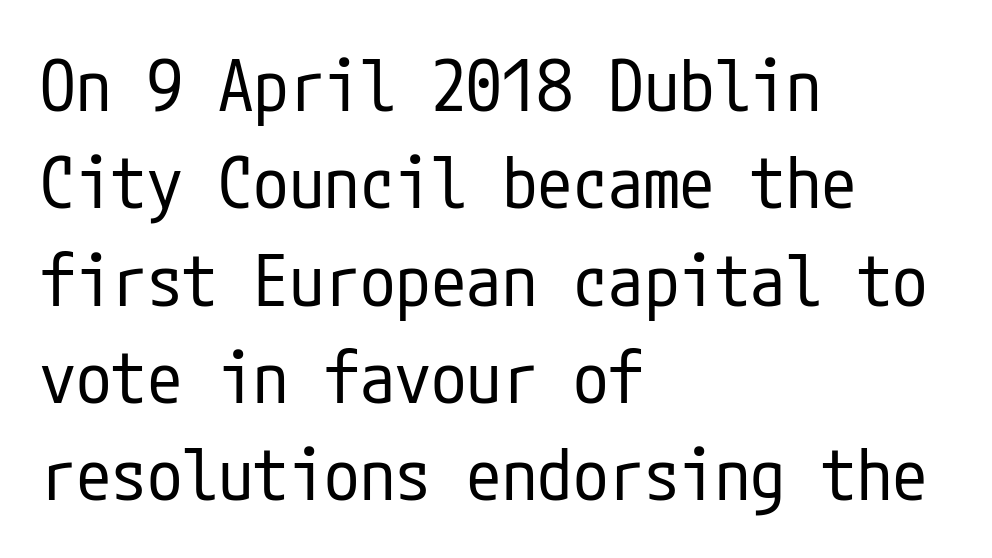
The image shows 71 px regular-weight, condensed sans-serif type, upright; set left-aligned, normal line spacing (1.37x), normal letter spacing, not underlined; low stroke contrast and a medium x-height.
